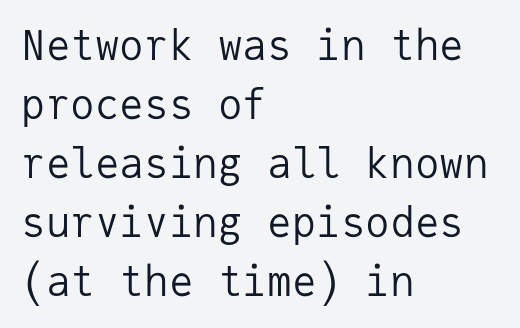
Inter-character spacing is left at the font's built-in metrics. A typesetter would mark this as roman, not italic. Nothing heavy about these letters — not bold at all. A normal amount of white space separates one row of letters from the next. The typesetter chose a ragged-right arrangement here.
